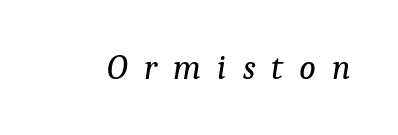
In terms of posture, this sample is oblique. Short note: letters widely spaced. The passage shown is not underscored anywhere. The face used here is seriffed, in the tradition of book romans. The weight would be labelled regular, book, light, or lighter still.
